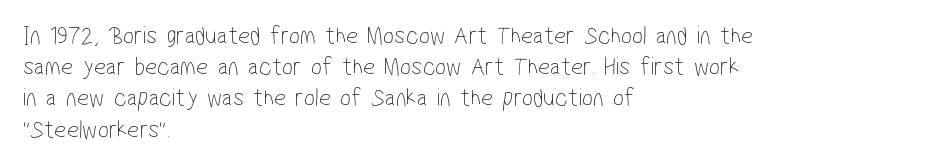
The image shows 26 px text type; set left-aligned, line spacing 1.2x, normal letter spacing, not underlined.
